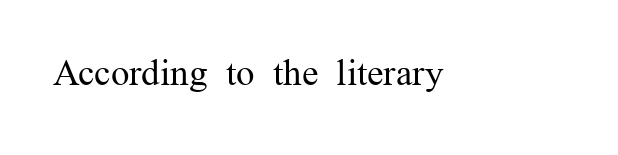
Inter-character spacing is left at the font's built-in metrics. Here the designer chose a conventional face with non-uniform glyph widths. The text was rendered using a seriffed face with decorative stroke endings. The lettering stays uniformly vertical, giving the passage a roman look. Bold? No — there's no thickening of the strokes.
